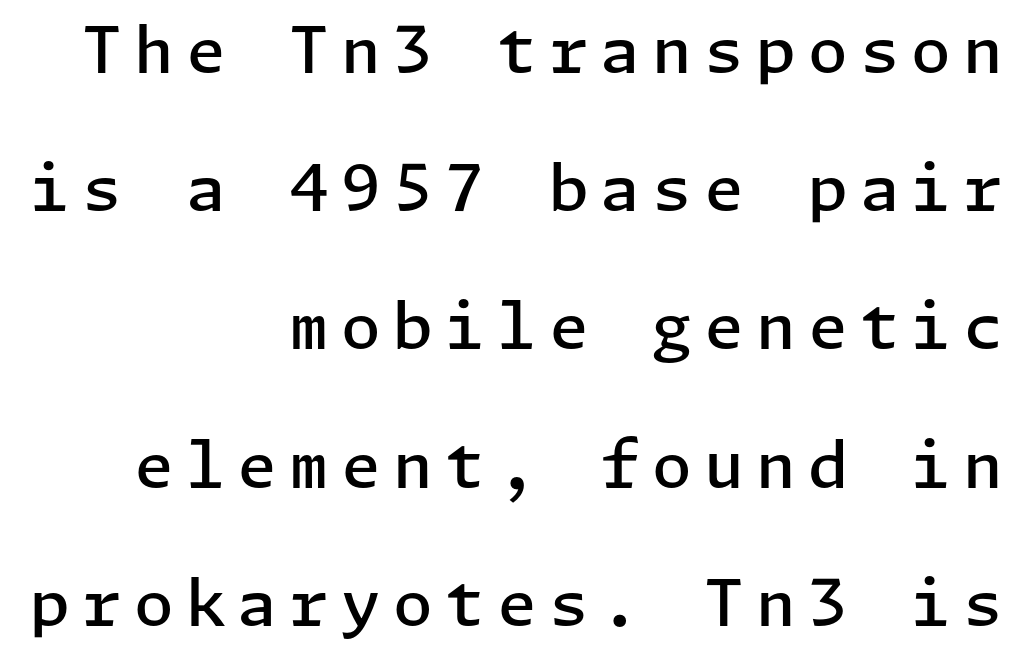
Q: Is the text bold? A: Semi-bold.
Q: Is the text italic (slanted)? A: No, it is upright.
Q: Is the typeface a serif or a sans-serif typeface? A: Sans-serif.
Q: Is the text underlined? A: No.
Q: How is the paragraph aligned? A: Right-aligned.
Q: Is the spacing between lines tight, normal or loose? A: Loose.
Q: Width (condensed, normal, or wide)? A: Normal.
Q: Stroke contrast? A: Low.
Q: x-height? A: Medium.
